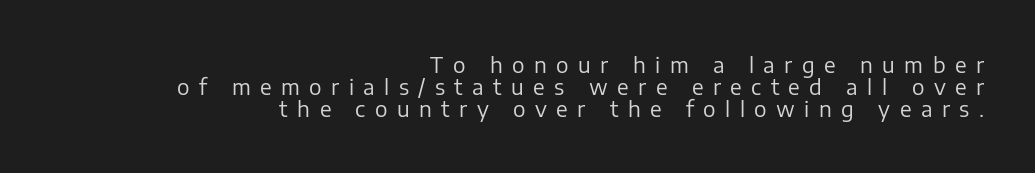
Stem width sits at or under what a default text font uses. The rendering anchors every line to the right-hand side. Any mark beneath the type? The region is blank. You could barely slide anything between these rows. Tracking value appears strongly positive — letters spread wide.
